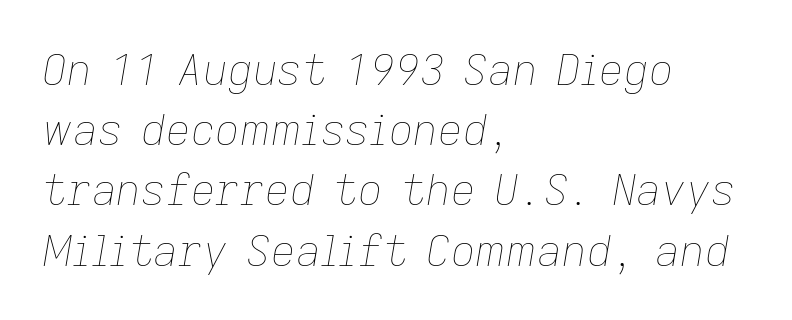
Rendered with sloped, italic letterforms. Notice how the passage keeps a crisp vertical edge on the left only. The strokes are not fattened; the text isn't bold. Here the designer chose a conventional face with non-uniform glyph widths. Default kerning and tracking; the words read as compact shapes.
